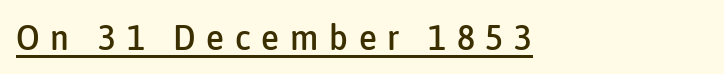
Q: Is the text italic (slanted)? A: No, it is upright.
Q: Is the typeface a serif or a sans-serif typeface? A: Sans-serif.
Q: Is the text underlined? A: Yes.
Q: How is the paragraph aligned? A: Left-aligned.
Q: Is the spacing between letters normal or unusually wide? A: Unusually wide.
Q: Width (condensed, normal, or wide)? A: Condensed.
Q: Stroke contrast? A: Low.
Q: x-height? A: Medium.
Q: Monospaced? A: No.
